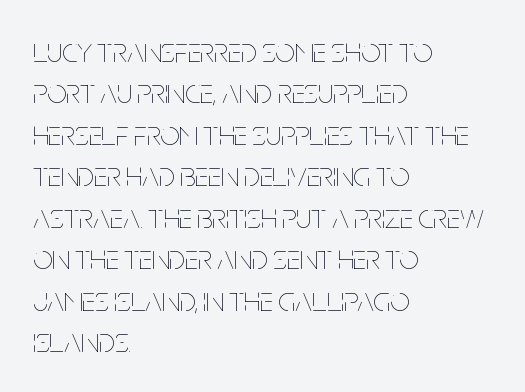
Q: Is the text bold? A: No.
Q: Is the text italic (slanted)? A: No, it is upright.
Q: Is the text underlined? A: No.
Q: How is the paragraph aligned? A: Left-aligned.
Q: Is the spacing between letters normal or unusually wide? A: Normal.
Q: Width (condensed, normal, or wide)? A: Condensed.
Q: Stroke contrast? A: Low.
Q: x-height? A: Large.
Q: Monospaced? A: No.
